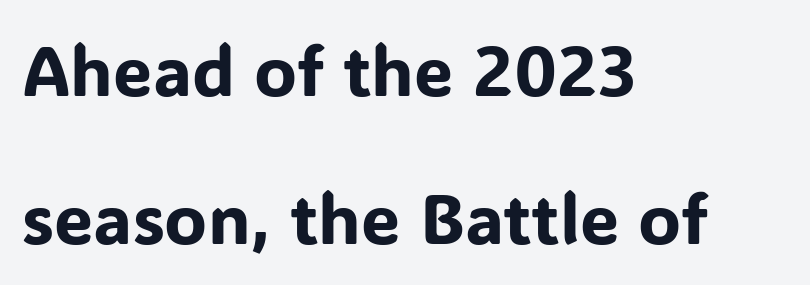
Q: Is the text italic (slanted)? A: No, it is upright.
Q: Is the typeface a serif or a sans-serif typeface? A: Sans-serif.
Q: Is the text underlined? A: No.
Q: How is the paragraph aligned? A: Left-aligned.
Q: Is the spacing between letters normal or unusually wide? A: Normal.
Q: Is the spacing between lines tight, normal or loose? A: Loose.
Q: Width (condensed, normal, or wide)? A: Normal.
Q: Stroke contrast? A: Low.
Q: x-height? A: Medium.
Q: Monospaced? A: No.
